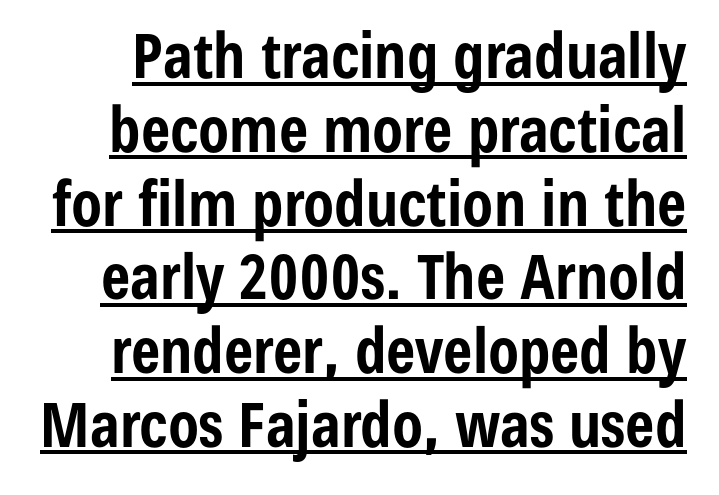
The face used here is a sans, in the tradition of grotesques and geometrics. In designer terms, the underline attribute is active on this setting. Emphasis by weight is at full strength: bold. Italic: no, the glyphs are upright roman. Is the letter spacing exaggerated? No — it looks like the ordinary default.
